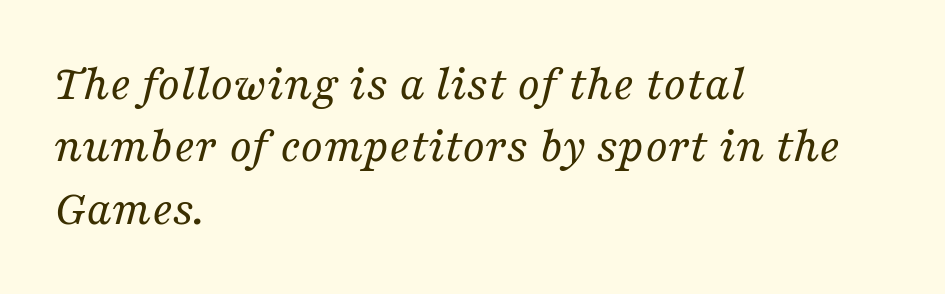
The rendering shows small feet on the letterforms — a serif design. No extra tracking has been applied to these lines. This sample has the flowing, uneven cadence of proportional lettering. The space beneath each line is pristine and unruled. The weight tops out at a normal text grade.
